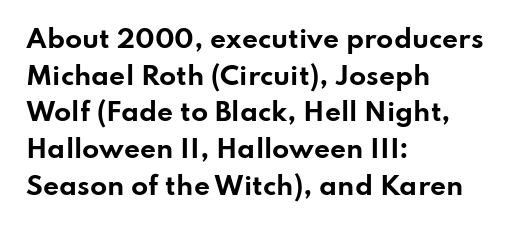
Compared with an ordinary text face, these strokes are far heavier — a full bold. Tall strokes in this sample are plumb rather than angled. Reading down the block, your eye returns to a fixed left position each line. The space directly below the letters is spotless. Leading matches the norm, producing a regular column. The type is set solid horizontally, with unmodified tracking.
